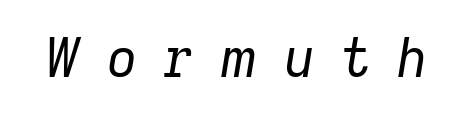
The image shows 53 px regular-weight type, italic (leaning right); set unusually wide letter spacing (+0.49 em), not underlined; low stroke contrast and a medium x-height.
